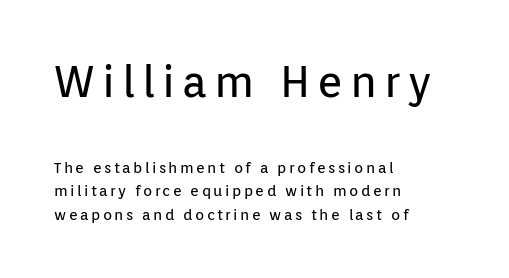
These lines stack with their left ends in a neat column. Looks like regular typesetting: each glyph gets only the width it needs. The strokes are not fattened; the text isn't bold. Whoever set this made the first block the dominant, larger element.
